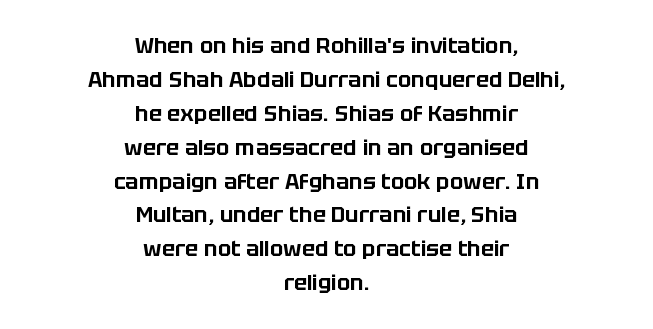
Q: Is the text italic (slanted)? A: No, it is upright.
Q: Is the text underlined? A: No.
Q: How is the paragraph aligned? A: Centered.
Q: Is the spacing between letters normal or unusually wide? A: Normal.
Q: Is the spacing between lines tight, normal or loose? A: Normal.
